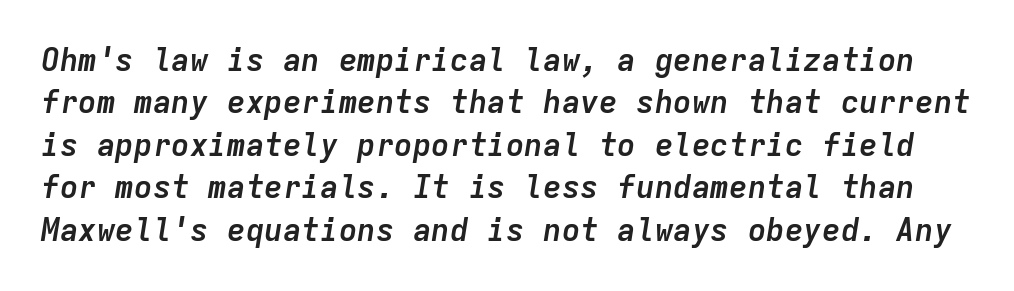
{"italic": "yes", "lean": "right", "slant_degrees": 9, "bold": "yes", "weight": "semibold", "width": "normal", "stroke_contrast": "low", "x_height": "medium", "monospaced": "yes", "underline": "no", "line_spacing": "normal", "line_spacing_ratio": 1.37, "letter_spacing": "normal", "letter_spacing_em": 0.0, "glyph_px": 31}
